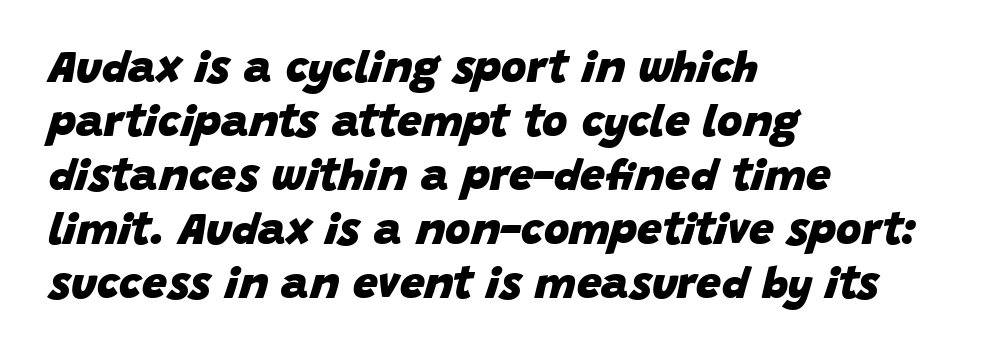
Q: Is the text bold? A: Yes.
Q: Is the text italic (slanted)? A: Yes, it leans right by about 15 degrees.
Q: Is the text underlined? A: No.
Q: How is the paragraph aligned? A: Left-aligned.
Q: Is the spacing between letters normal or unusually wide? A: Normal.
Q: Width (condensed, normal, or wide)? A: Normal.
Q: Stroke contrast? A: Low.
Q: x-height? A: Large.
Q: Monospaced? A: No.
